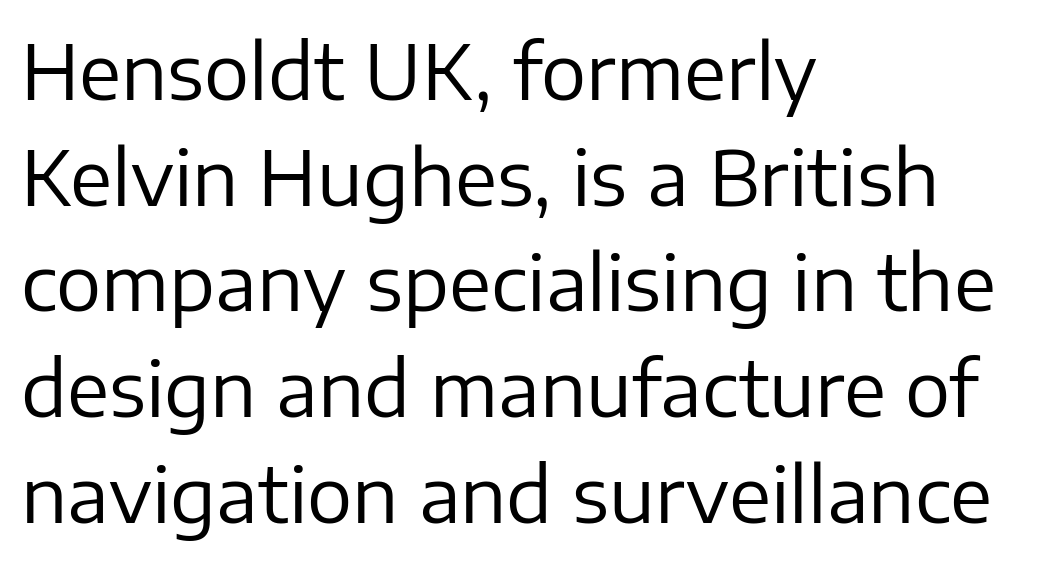
Q: Is the text bold? A: No.
Q: Is the text italic (slanted)? A: No, it is upright.
Q: Is the typeface a serif or a sans-serif typeface? A: Sans-serif.
Q: Is the text underlined? A: No.
Q: How is the paragraph aligned? A: Left-aligned.
Q: Is the spacing between letters normal or unusually wide? A: Normal.
Q: Is the spacing between lines tight, normal or loose? A: Normal.
Q: Width (condensed, normal, or wide)? A: Normal.
Q: Stroke contrast? A: Low.
Q: x-height? A: Medium.
Q: Monospaced? A: No.
